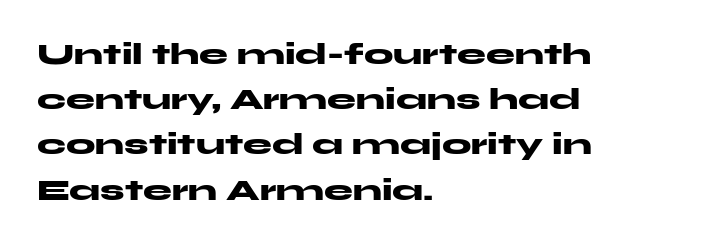
Visually the block forms a straight wall on the left and a jagged coastline on the right. Is there any slant? The stems are plumb. The letters advance in unequal steps, a hallmark of proportional type. Compared with an ordinary text face, these strokes are far heavier — a full bold. Characters follow at the spacing the type designer built in.
